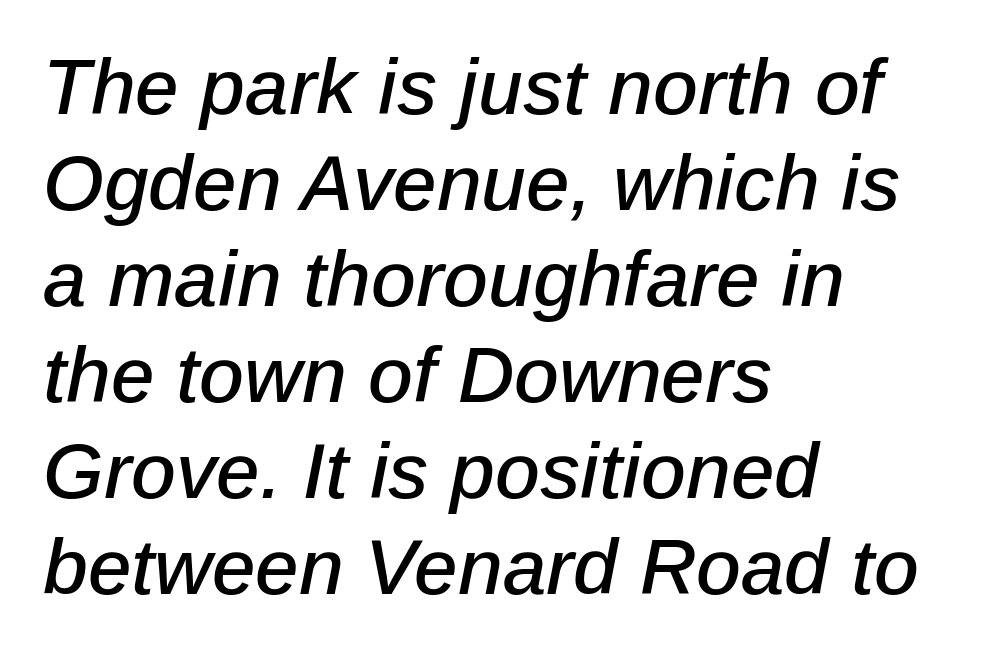
Q: Is the text italic (slanted)? A: Yes, it leans right by about 12 degrees.
Q: Is the text underlined? A: No.
Q: How is the paragraph aligned? A: Left-aligned.
Q: Is the spacing between letters normal or unusually wide? A: Normal.
Q: Width (condensed, normal, or wide)? A: Normal.
Q: Stroke contrast? A: Low.
Q: x-height? A: Medium.
Q: Monospaced? A: No.
